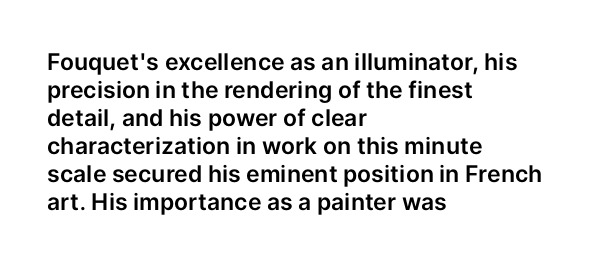
The image shows 23 px text type, upright; set left-aligned, line spacing 1.22x, normal letter spacing, not underlined.
